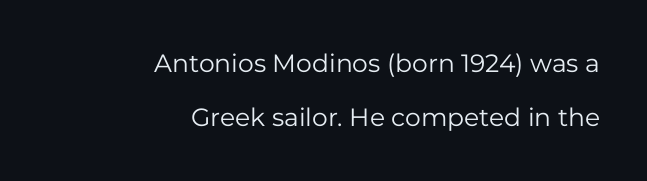
Q: Is the text bold? A: No.
Q: Is the text italic (slanted)? A: No, it is upright.
Q: Is the text underlined? A: No.
Q: How is the paragraph aligned? A: Right-aligned.
Q: Is the spacing between letters normal or unusually wide? A: Normal.
Q: Is the spacing between lines tight, normal or loose? A: Loose.
